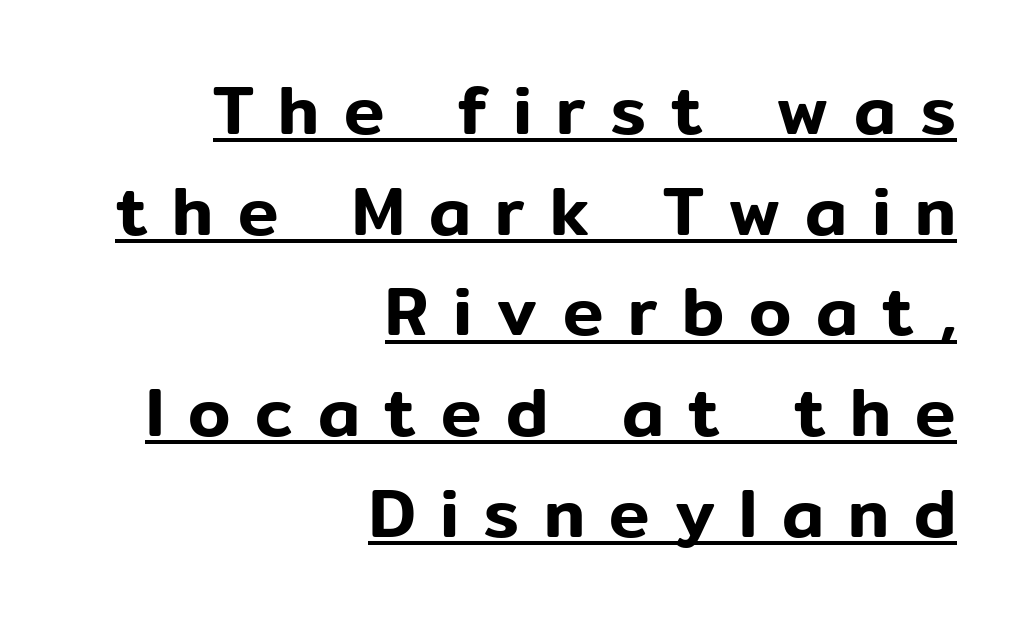
This sample has the flowing, uneven cadence of proportional lettering. Upright lettering throughout. Someone cranked the tracking dial way up on this one. Emphasis is given by a line drawn under the lettering. A typesetter would call this leading conventional body-copy spacing.
